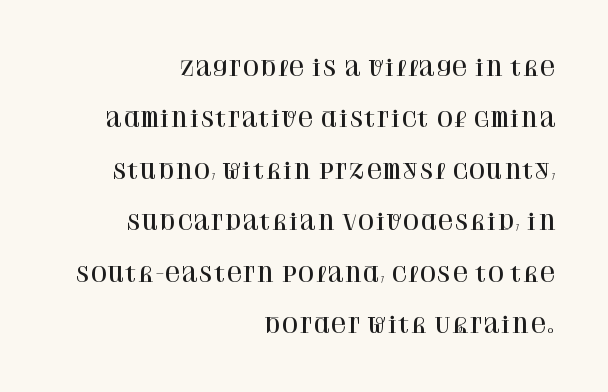
This sample uses an upright cut, with every glyph sitting square on the baseline. The rendering anchors every line to the right-hand side. The zone under the glyphs is completely vacant. Leading is clearly above the norm, producing a sparse column. The rendering keeps characters at their native spacing.
